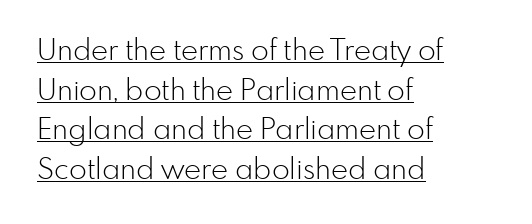
The image shows 29 px light sans-serif type, upright; set left-aligned, normal line spacing (1.37x), normal letter spacing, underlined; low stroke contrast and a small x-height.
